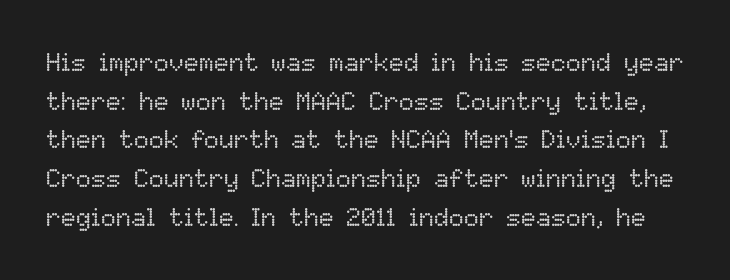
The image shows 25 px text type, upright; set normal line spacing (1.55x), normal letter spacing, not underlined.
